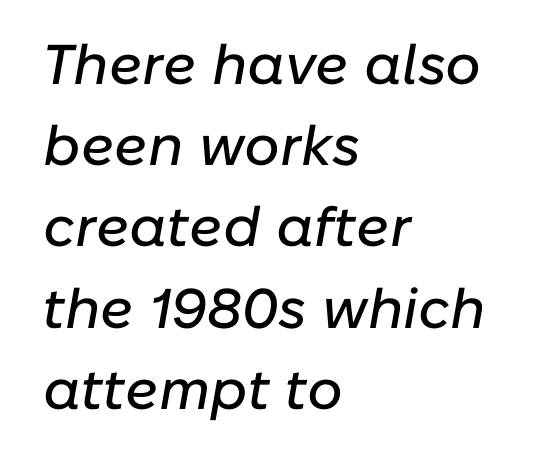
Q: Is the text italic (slanted)? A: Yes, it leans right by about 10 degrees.
Q: Is the text underlined? A: No.
Q: How is the paragraph aligned? A: Left-aligned.
Q: Is the spacing between letters normal or unusually wide? A: Normal.
Q: Is the spacing between lines tight, normal or loose? A: Normal.
Q: Width (condensed, normal, or wide)? A: Normal.
Q: Stroke contrast? A: Low.
Q: x-height? A: Medium.
Q: Monospaced? A: No.
